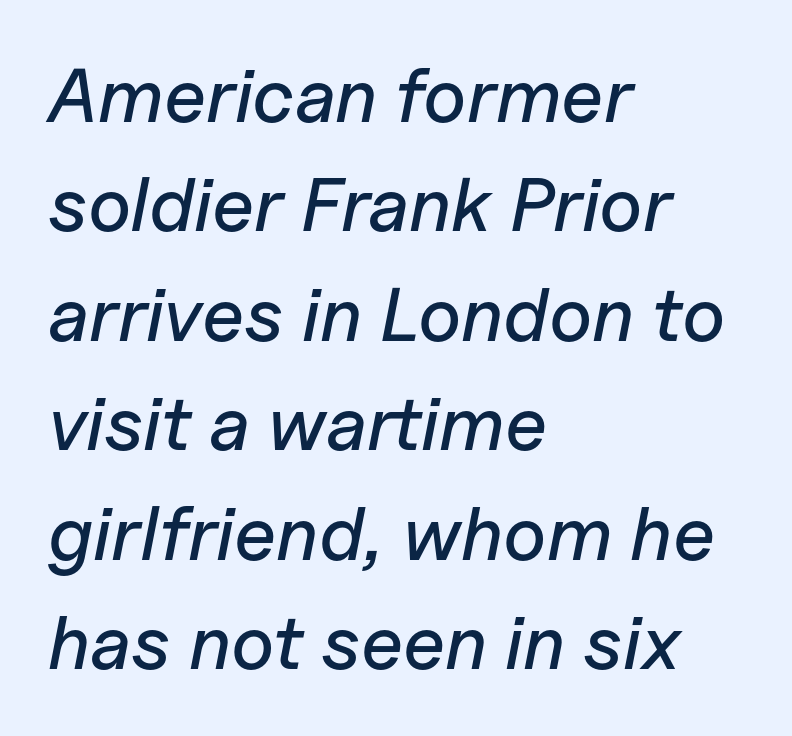
The space directly below the letters is spotless. Words appear dense and cohesive because spacing is normal. These lines are set flush left with a ragged right edge. Does the leading feel generous? No, just average.
